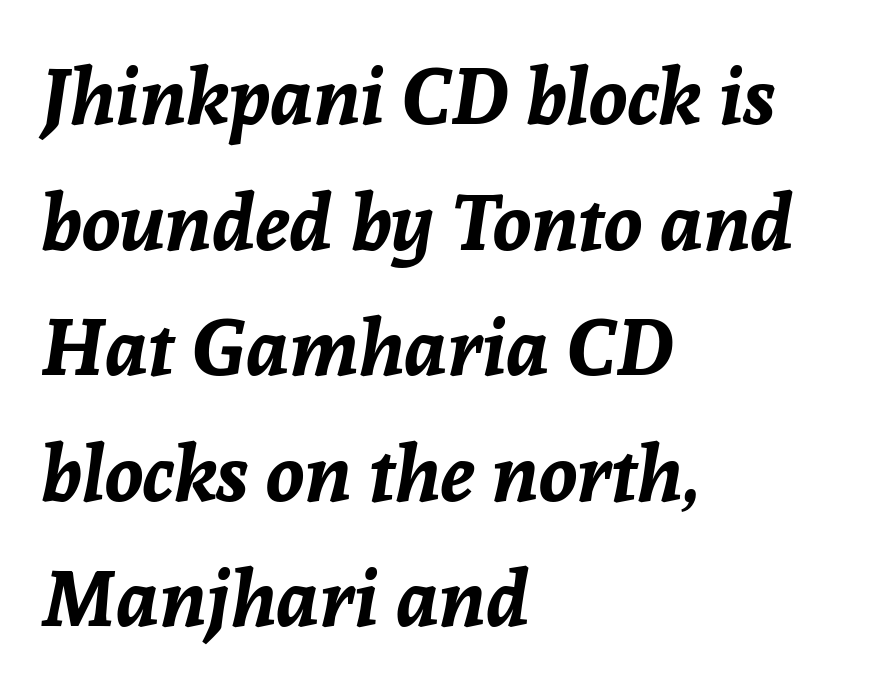
{"italic": "yes", "lean": "right", "slant_degrees": 8, "bold": "yes", "weight": "bold", "width": "normal", "stroke_contrast": "low", "x_height": "medium", "monospaced": "no", "underline": "no", "align": "left", "line_spacing": "normal", "line_spacing_ratio": 1.59, "letter_spacing": "normal", "letter_spacing_em": 0.0, "glyph_px": 79}
